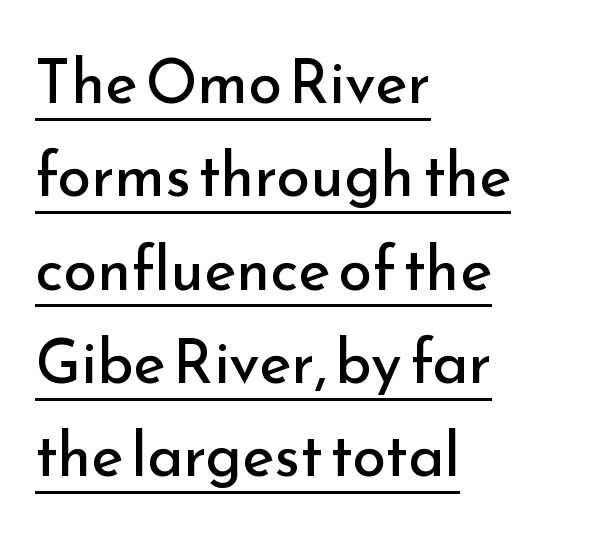
What's the leading like? Ordinary, nothing unusual. Here the designer chose a conventional face with non-uniform glyph widths. Underlining? Definitely there. Caption: multi-line text, flush left, ragged right. The strokes carry an ordinary text weight at most.
